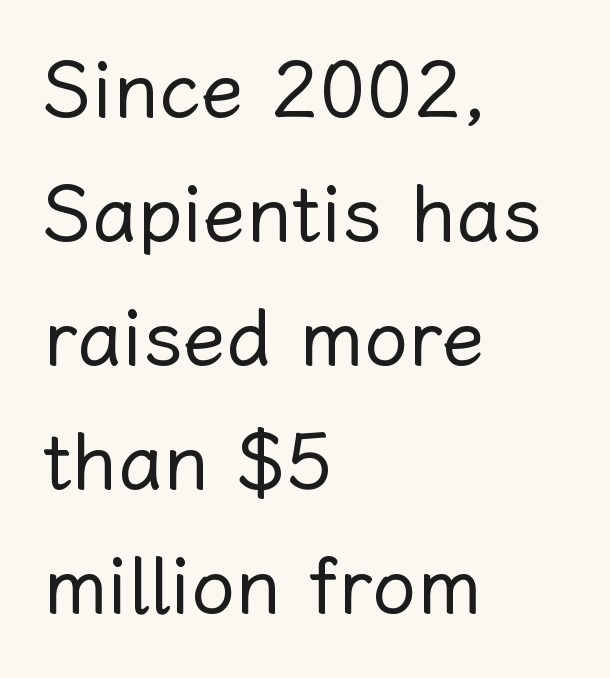
Q: Is the text bold? A: No.
Q: Is the text italic (slanted)? A: No, it is upright.
Q: Is the text underlined? A: No.
Q: How is the paragraph aligned? A: Left-aligned.
Q: Is the spacing between letters normal or unusually wide? A: Normal.
Q: Is the spacing between lines tight, normal or loose? A: Normal.
Q: Width (condensed, normal, or wide)? A: Normal.
Q: Stroke contrast? A: Low.
Q: x-height? A: Medium.
Q: Monospaced? A: No.
